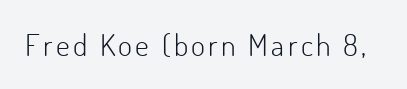
The image shows 30 px light sans-serif type, upright; set not underlined; low stroke contrast and a small x-height.
